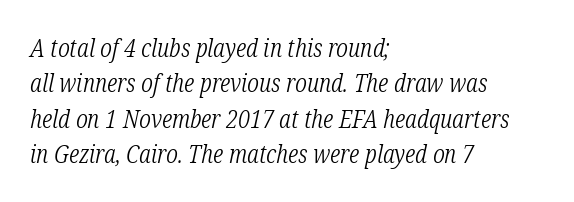
{"italic": "yes", "lean": "right", "slant_degrees": 12, "bold": "no", "underline": "no", "align": "left", "line_spacing": "normal", "line_spacing_ratio": 1.42, "letter_spacing": "normal", "letter_spacing_em": 0.0, "glyph_px": 25}
